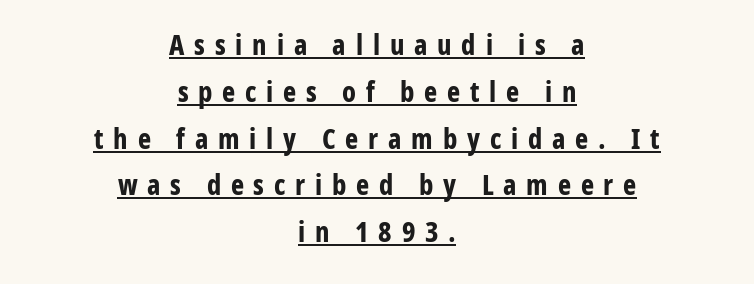
{"serif": "no", "italic": "no", "bold": "yes", "weight": "bold", "width": "condensed", "stroke_contrast": "low", "x_height": "medium", "monospaced": "no", "underline": "yes", "align": "center", "line_spacing": "normal", "line_spacing_ratio": 1.67, "letter_spacing": "wide", "letter_spacing_em": 0.35, "glyph_px": 28}
